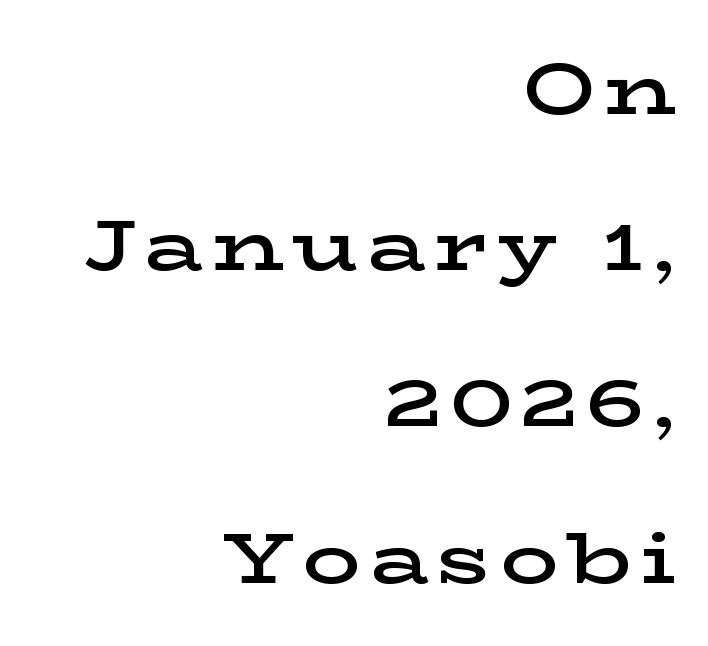
Q: Is the text bold? A: Semi-bold.
Q: Is the text italic (slanted)? A: No, it is upright.
Q: Is the typeface a serif or a sans-serif typeface? A: Serif.
Q: Is the text underlined? A: No.
Q: How is the paragraph aligned? A: Right-aligned.
Q: Is the spacing between lines tight, normal or loose? A: Loose.
Q: Width (condensed, normal, or wide)? A: Wide.
Q: Stroke contrast? A: Low.
Q: x-height? A: Medium.
Q: Monospaced? A: No.
